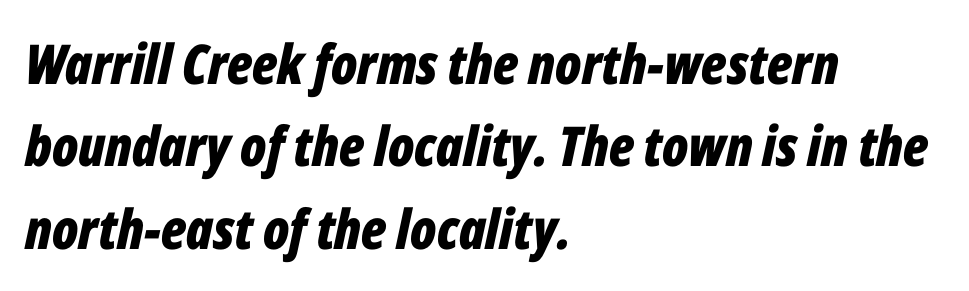
The image shows 55 px bold, condensed type, italic (leaning right); set left-aligned, normal line spacing (1.5x), normal letter spacing, not underlined; low stroke contrast and a medium x-height.
